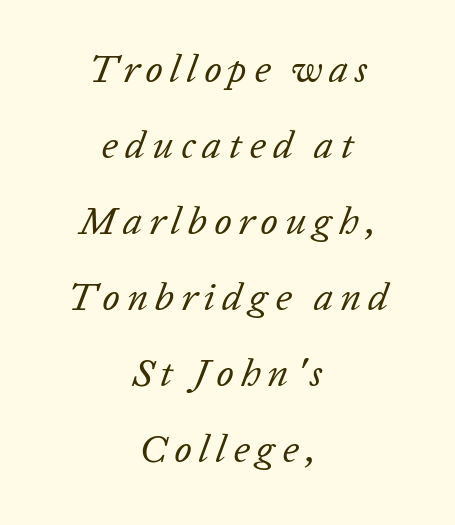
Every character sits at an angle, as italics do. Is the block centered? Yes — each line is placed symmetrically about the middle. The rendering uses natural spacing where letterforms have individual widths. Leading: increased.
